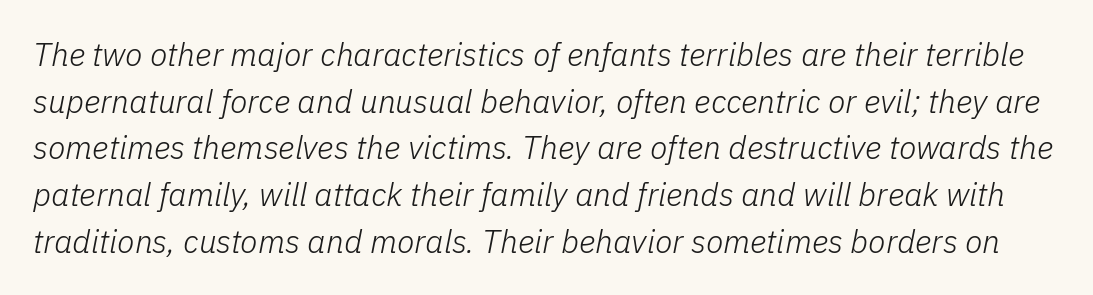
The image shows 32 px light type, italic (leaning right); set normal line spacing (1.46x), normal letter spacing, not underlined; low stroke contrast and a medium x-height.
